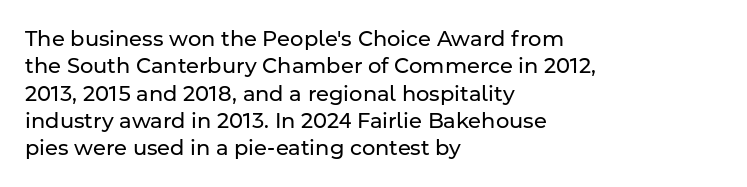
Q: Is the text bold? A: No.
Q: Is the text italic (slanted)? A: No, it is upright.
Q: Is the text underlined? A: No.
Q: How is the paragraph aligned? A: Left-aligned.
Q: Is the spacing between letters normal or unusually wide? A: Normal.
Q: Is the spacing between lines tight, normal or loose? A: Normal.
